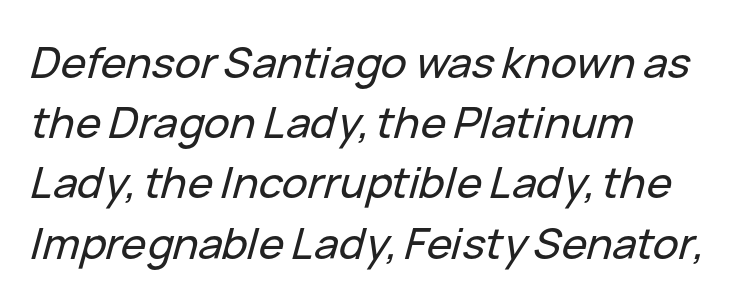
{"italic": "yes", "lean": "right", "slant_degrees": 15, "width": "normal", "stroke_contrast": "low", "x_height": "medium", "monospaced": "no", "underline": "no", "align": "left", "line_spacing": "normal", "line_spacing_ratio": 1.4, "letter_spacing": "normal", "letter_spacing_em": 0.0, "glyph_px": 43}
